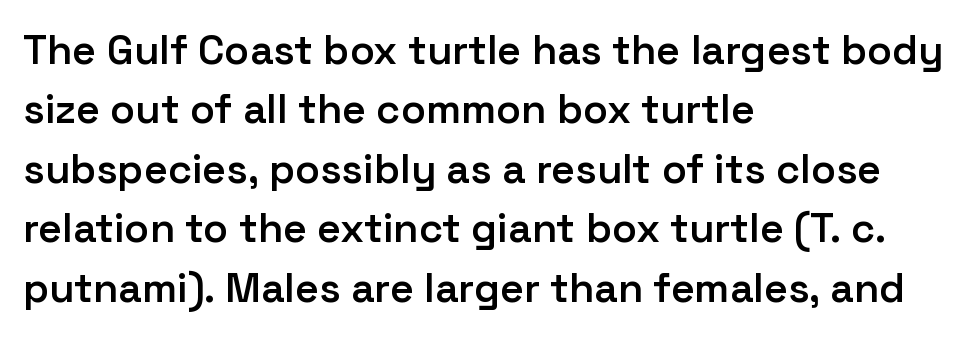
Compared with a centered layout, this one pins lines to the left instead. Examine the stroke ends and you'll find no serifs. The lines sit at an ordinary, default distance from one another. Characters remain perfectly vertical along every line.
